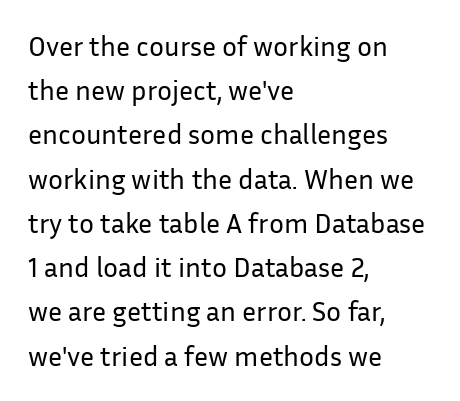
Horizontal alignment here is leftward, the default for most running prose. These lines were composed using upright roman letters. Proportional: the letters do not fall into vertical columns. Between one letter and the next there's only the usual sliver of space. The typeface has the unassuming heft of standard copy or less. The baseline area is clear.
